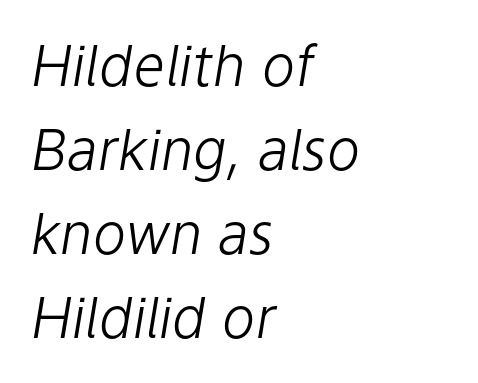
Q: Is the text bold? A: No.
Q: Is the text italic (slanted)? A: Yes, it leans right by about 9 degrees.
Q: Is the text underlined? A: No.
Q: How is the paragraph aligned? A: Left-aligned.
Q: Is the spacing between letters normal or unusually wide? A: Normal.
Q: Is the spacing between lines tight, normal or loose? A: Normal.
Q: Width (condensed, normal, or wide)? A: Normal.
Q: Stroke contrast? A: Low.
Q: x-height? A: Medium.
Q: Monospaced? A: No.
